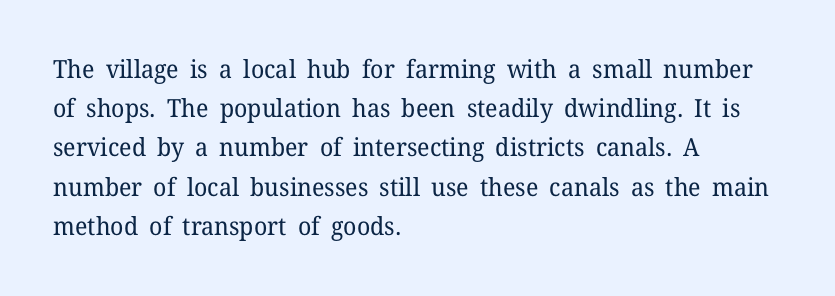
Is this a heavy cut? Hardly; it is regular or lighter. In CSS terms this would be text-align: left. Words appear dense and cohesive because spacing is normal. The gap between lines stays unmarked. Reading down the column, the eye jumps a familiar distance to each next line. This is roman type, the default non-slanted kind.
